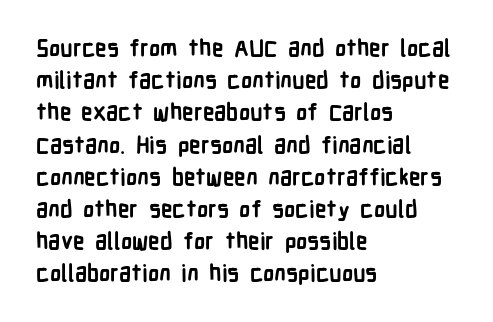
The image shows 23 px bold type, upright; set left-aligned, normal line spacing (1.4x), normal letter spacing, not underlined.
